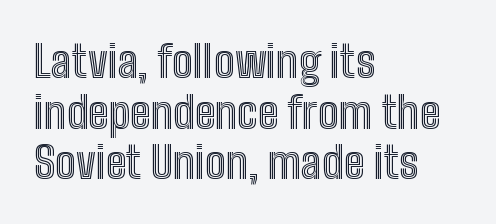
The image shows 44 px condensed type, upright; set left-aligned, tight line spacing (1.15x), normal letter spacing, not underlined; a medium x-height.
